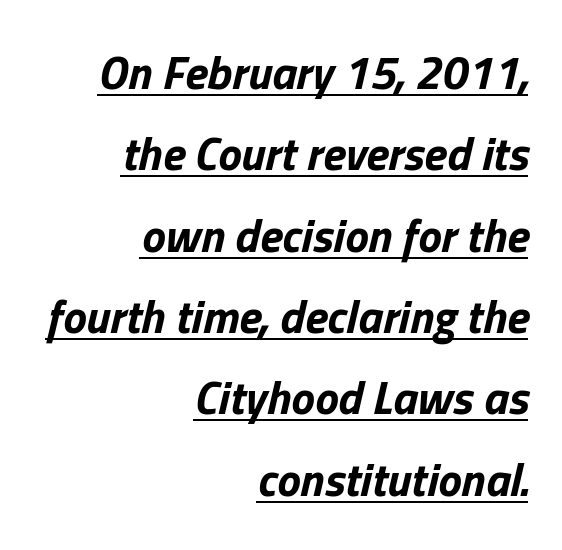
Q: Is the text bold? A: Yes.
Q: Is the text italic (slanted)? A: Yes, it leans right by about 13 degrees.
Q: Is the text underlined? A: Yes.
Q: How is the paragraph aligned? A: Right-aligned.
Q: Is the spacing between letters normal or unusually wide? A: Normal.
Q: Width (condensed, normal, or wide)? A: Normal.
Q: Stroke contrast? A: Low.
Q: x-height? A: Medium.
Q: Monospaced? A: No.
